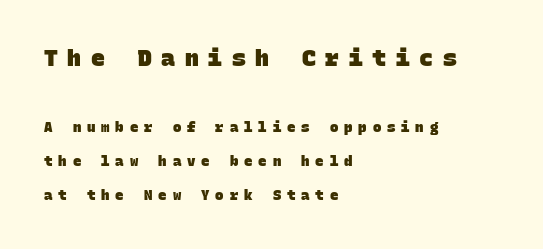
The image shows 23 px bold type; set left-aligned, loose line spacing (2.43x), unusually wide letter spacing (+0.42 em), not underlined; the first (top) block is 1.64x larger.
